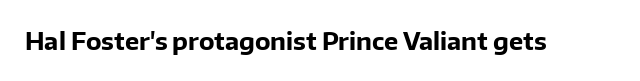
Q: Is the text bold? A: Yes.
Q: Is the text italic (slanted)? A: No, it is upright.
Q: Is the text underlined? A: No.
Q: Is the spacing between letters normal or unusually wide? A: Normal.
